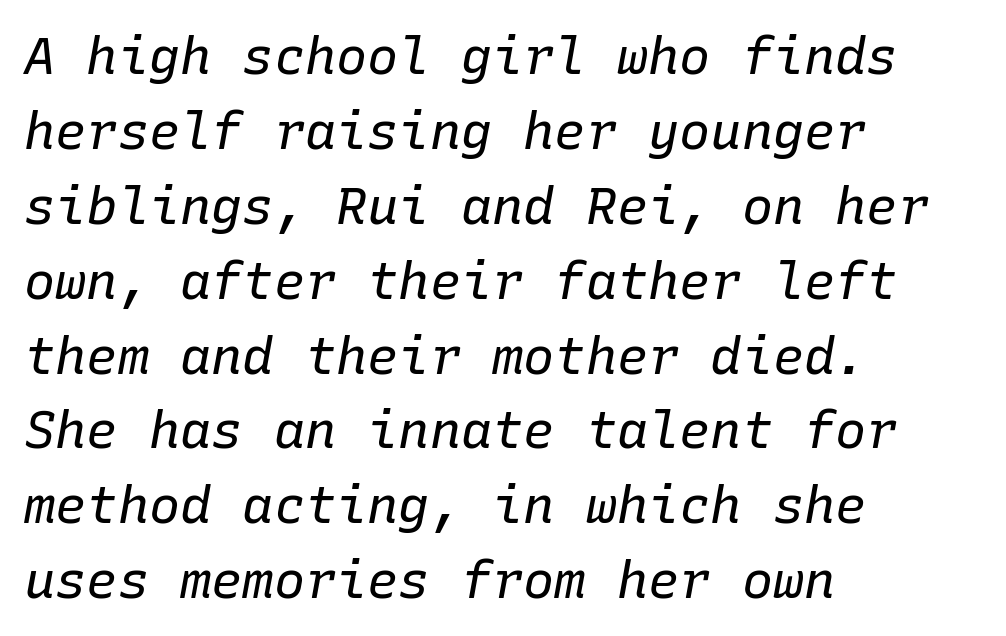
The image shows 52 px regular-weight type, italic (leaning right), monospaced; set left-aligned, normal line spacing (1.44x), normal letter spacing, not underlined; low stroke contrast and a medium x-height.
